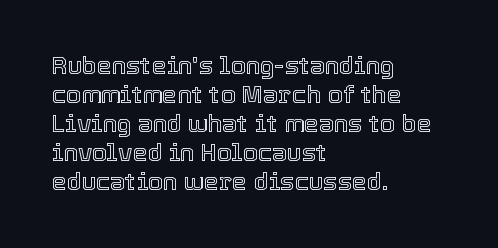
The area under the type is left untouched. Is the block centered? No — it sits flush against the left margin. Default kerning and tracking; the words read as compact shapes. Is there any slant? The stems are plumb.
